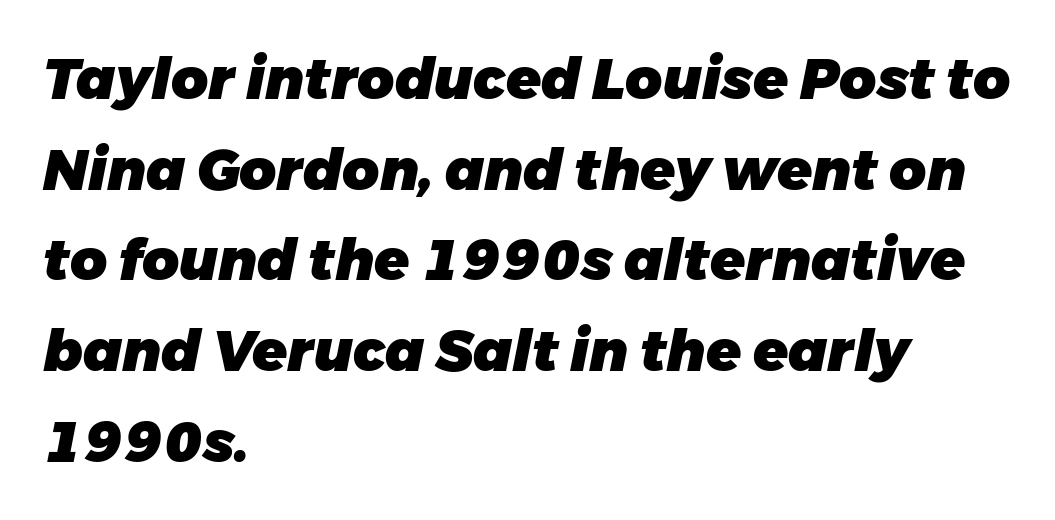
Whoever set this chose a conventional vertical rhythm. Heft: maximum for text — a bold. Every row of glyphs begins at an identical x-position on the left. Quick note: underline off. Here the glyphs are tracked normally, forming tight word shapes. The passage shown is typed in a proportional face where columns would drift.
